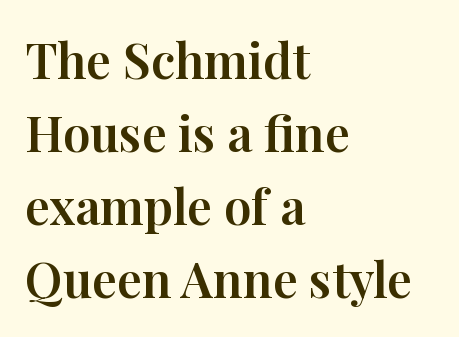
The image shows 49 px serif type, upright; set left-aligned, normal line spacing (1.49x), normal letter spacing, not underlined; high stroke contrast and a medium x-height.
